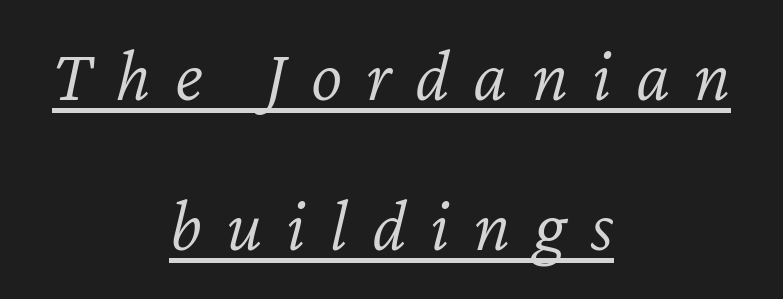
Quick note: underline on. The passage shown is typed in a proportional face where columns would drift. Italic: yes, the glyphs are oblique. Is there much room between lines? Yes — plenty of vertical air separates them. These lines stack symmetrically, like a column narrowing and widening about its center. Students, note that the glyphs here are deliberately spaced far apart.
